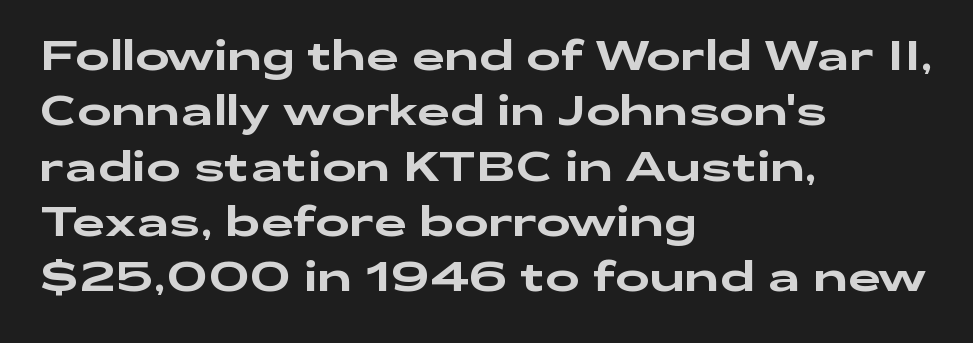
The letters advance in unequal steps, a hallmark of proportional type. The type sits square on the baseline with zero lean. No feet cap the strokes, marking this as sans-serif type. The passage shown stacks its lines at a standard gap.
